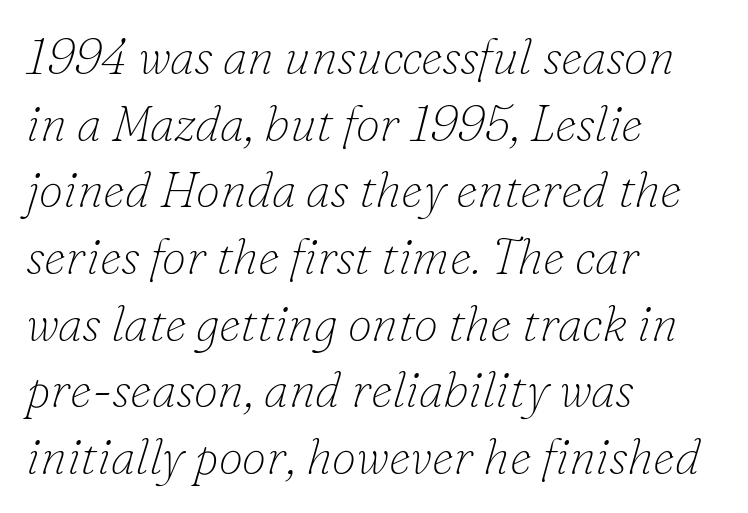
Q: Is the text bold? A: No.
Q: Is the text italic (slanted)? A: Yes, it leans right by about 16 degrees.
Q: Is the typeface a serif or a sans-serif typeface? A: Serif.
Q: Is the text underlined? A: No.
Q: How is the paragraph aligned? A: Left-aligned.
Q: Is the spacing between letters normal or unusually wide? A: Normal.
Q: Is the spacing between lines tight, normal or loose? A: Normal.
Q: Width (condensed, normal, or wide)? A: Normal.
Q: Stroke contrast? A: Low.
Q: x-height? A: Small.
Q: Monospaced? A: No.
